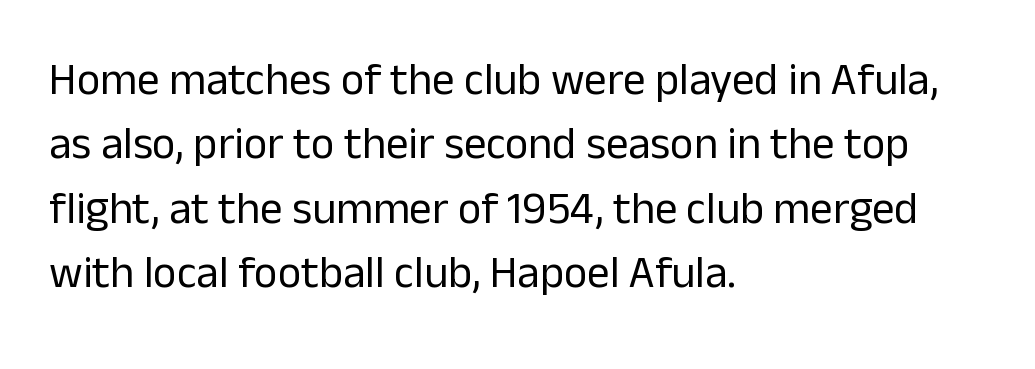
The strip under each line holds only bare page. A typesetter would call this leading conventional body-copy spacing. Reading down the block, your eye returns to a fixed left position each line. The typography opts for an upright posture over an oblique one. The tracking reads as untouched default to a designer's eye.
